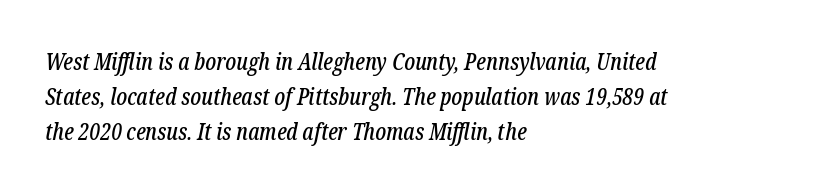
The image shows 23 px text type, italic (leaning right); set left-aligned, normal line spacing (1.53x), normal letter spacing, not underlined.
